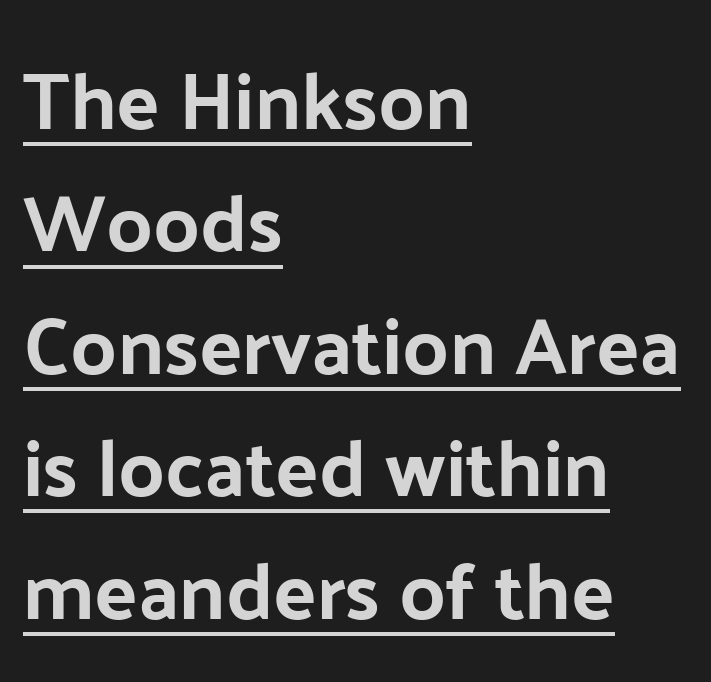
{"serif": "no", "italic": "no", "bold": "yes", "weight": "bold", "width": "normal", "stroke_contrast": "low", "x_height": "medium", "monospaced": "no", "underline": "yes", "align": "left", "line_spacing": "normal", "line_spacing_ratio": 1.53, "letter_spacing": "normal", "letter_spacing_em": 0.0, "glyph_px": 80}
